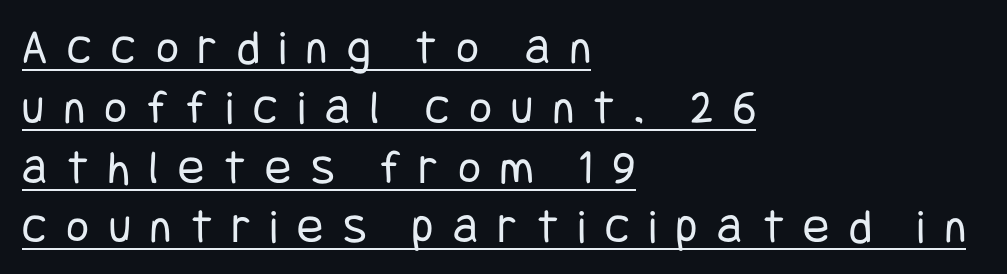
The passage is arranged the way most books set body copy — flush left. The letters stand upright; this is a roman face. Inter-character spacing is expanded well beyond the font's built-in metrics. Unbolded letterforms with no extra heft. Stroke terminals: plain, sans-serif.
